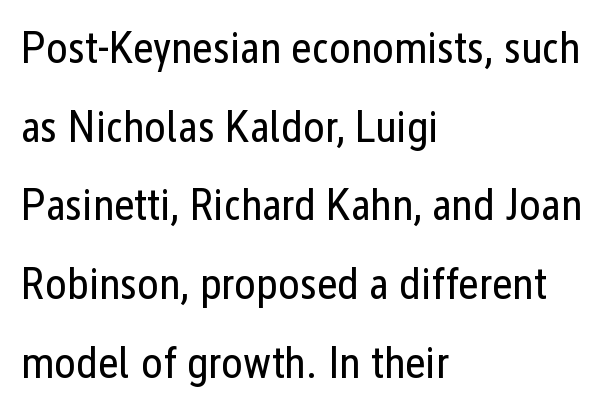
{"serif": "no", "italic": "no", "bold": "no", "weight": "regular", "width": "condensed", "stroke_contrast": "low", "x_height": "medium", "monospaced": "no", "underline": "no", "align": "left", "line_spacing_ratio": 1.75, "letter_spacing": "normal", "letter_spacing_em": 0.0, "glyph_px": 45}
